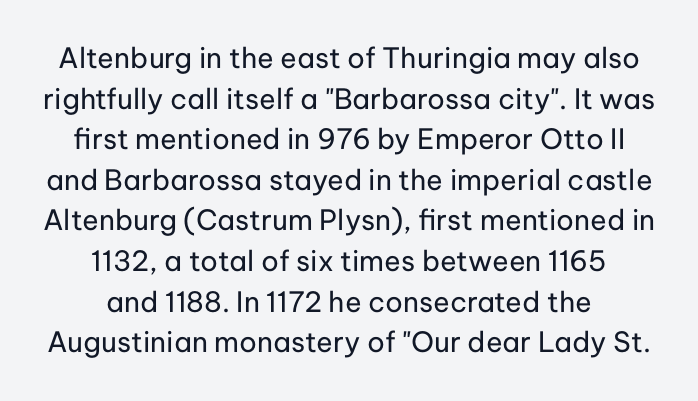
The image shows 28 px regular-weight sans-serif type, upright; set centered, normal line spacing (1.45x), normal letter spacing, not underlined; low stroke contrast and a medium x-height.
